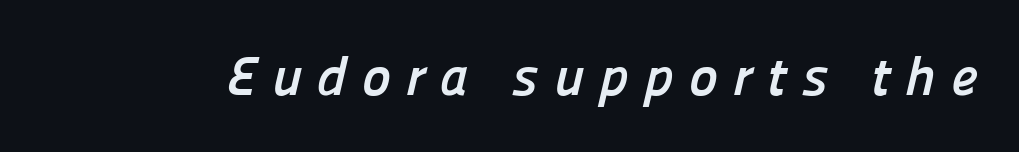
The image shows 55 px semibold sans-serif type; set unusually wide letter spacing (+0.27 em), not underlined; low stroke contrast and a medium x-height.
